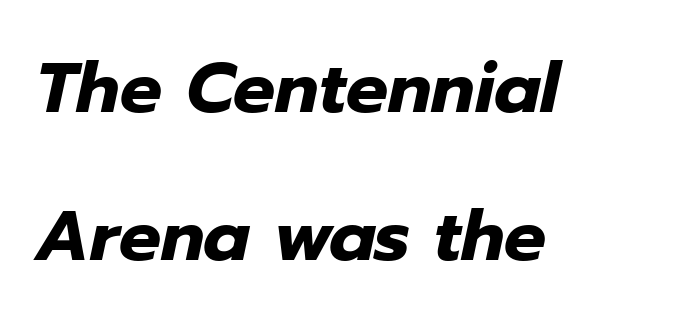
Q: Is the text bold? A: Yes.
Q: Is the text italic (slanted)? A: Yes, it leans right by about 12 degrees.
Q: Is the text underlined? A: No.
Q: How is the paragraph aligned? A: Left-aligned.
Q: Is the spacing between letters normal or unusually wide? A: Normal.
Q: Is the spacing between lines tight, normal or loose? A: Loose.
Q: Width (condensed, normal, or wide)? A: Normal.
Q: Stroke contrast? A: Low.
Q: x-height? A: Medium.
Q: Monospaced? A: No.
